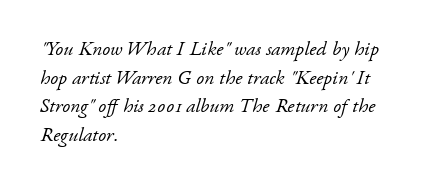
{"italic": "yes", "lean": "right", "slant_degrees": 17, "bold": "no", "underline": "no", "align": "left", "line_spacing": "normal", "line_spacing_ratio": 1.43, "letter_spacing": "normal", "letter_spacing_em": 0.0, "glyph_px": 20}
